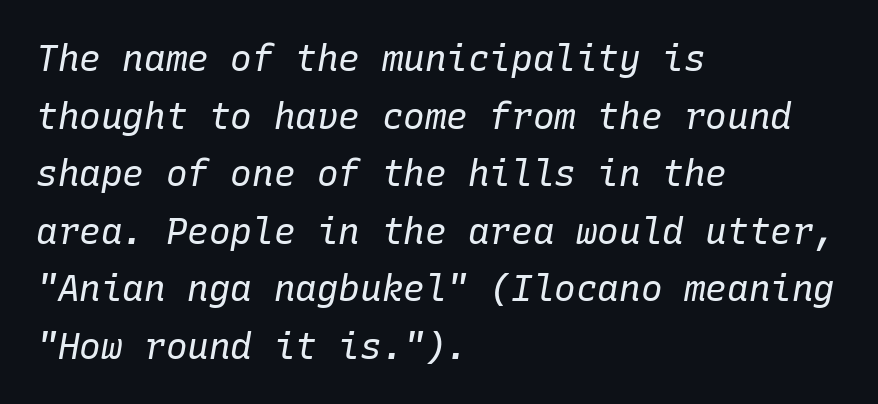
{"italic": "yes", "lean": "right", "slant_degrees": 10, "bold": "no", "weight": "regular", "width": "normal", "stroke_contrast": "low", "x_height": "medium", "monospaced": "yes", "underline": "no", "align": "left", "line_spacing": "normal", "line_spacing_ratio": 1.6, "letter_spacing": "normal", "letter_spacing_em": 0.0, "glyph_px": 36}
